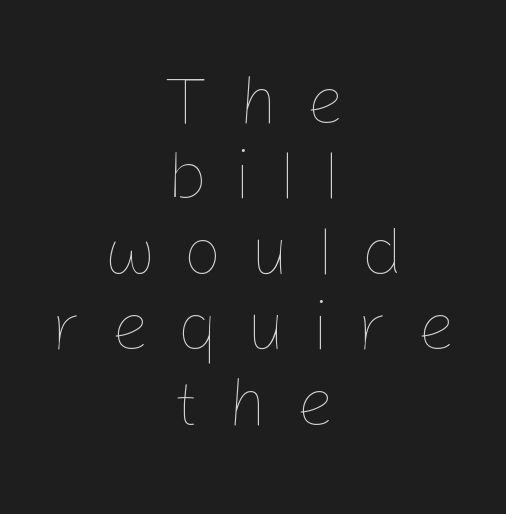
The letters stand straight up with perfectly vertical stems. The typesetting does not lean heavy: it is not bold. Think of a printed novel: that variable character pitch is what you see here. Very little white space separates one row of letters from the next. Check under the words: just untouched page. In terms of letterspacing, this is a distinctly airy, spread setting.
